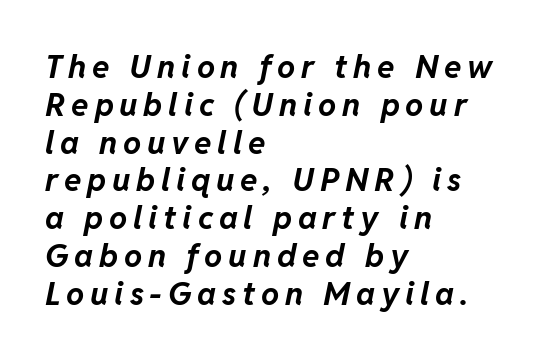
The image shows 32 px bold type, italic (leaning right); set left-aligned, line spacing 1.18x, not underlined; low stroke contrast and a medium x-height.
